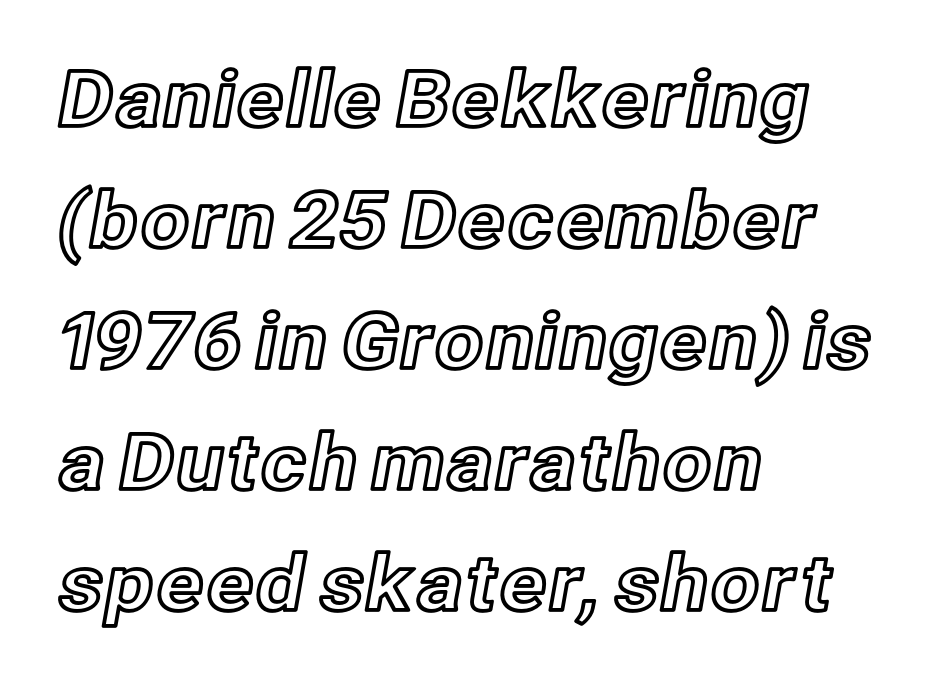
{"width": "normal", "x_height": "medium", "monospaced": "no", "underline": "no", "align": "left", "line_spacing": "normal", "line_spacing_ratio": 1.57, "letter_spacing": "normal", "letter_spacing_em": 0.0, "glyph_px": 77}
